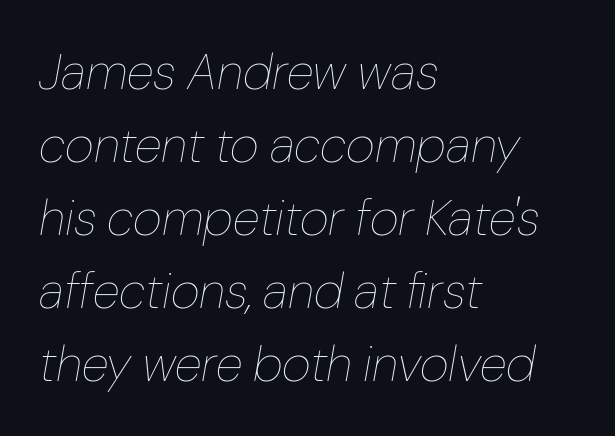
Q: Is the text bold? A: No.
Q: Is the text italic (slanted)? A: Yes, it leans right by about 10 degrees.
Q: Is the text underlined? A: No.
Q: How is the paragraph aligned? A: Left-aligned.
Q: Is the spacing between letters normal or unusually wide? A: Normal.
Q: Is the spacing between lines tight, normal or loose? A: Normal.
Q: Width (condensed, normal, or wide)? A: Normal.
Q: Stroke contrast? A: Low.
Q: x-height? A: Medium.
Q: Monospaced? A: No.
